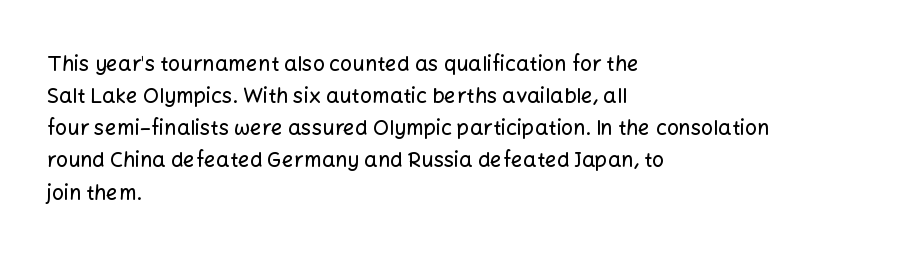
The image shows 21 px text type, upright; set left-aligned, normal line spacing (1.53x), normal letter spacing, not underlined.
